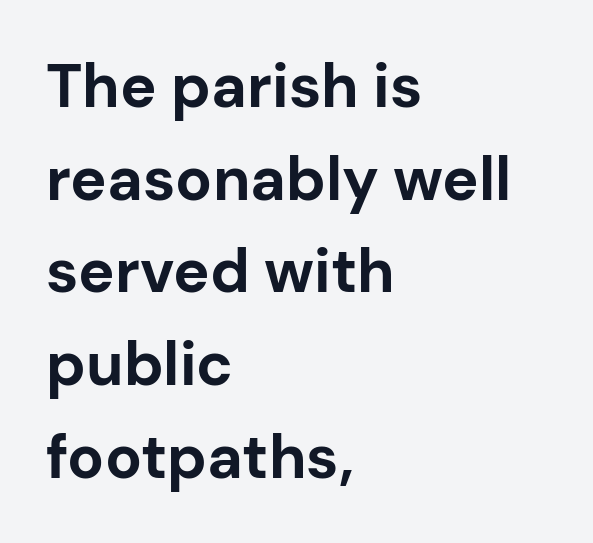
The passage shown is not underscored anywhere. The face used here is rendered with its standard letterfit. Do the characters align in a grid? No, the font is proportional. Leading matches the norm, producing a regular column. The passage shown is typeset with a sans-serif family.
